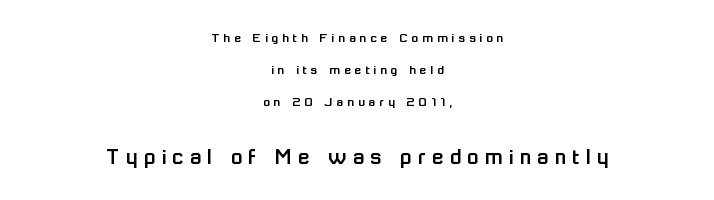
The letters stand straight up with perfectly vertical stems. Here the glyphs are tracked loosely, breaking word shapes into spaced letters. Plain, unruled lines of type. Is the block centered? Yes — each line is placed symmetrically about the middle. The rendering enlarges the type as you move from the upper chunk to the lower. Interline gaps are noticeably wide in this sample.
